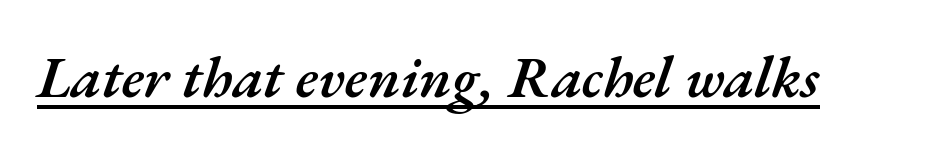
{"italic": "yes", "lean": "right", "slant_degrees": 17, "bold": "semi", "weight": "semibold", "width": "normal", "stroke_contrast": "medium", "x_height": "small", "monospaced": "no", "underline": "yes", "letter_spacing": "normal", "letter_spacing_em": 0.0, "glyph_px": 59}
